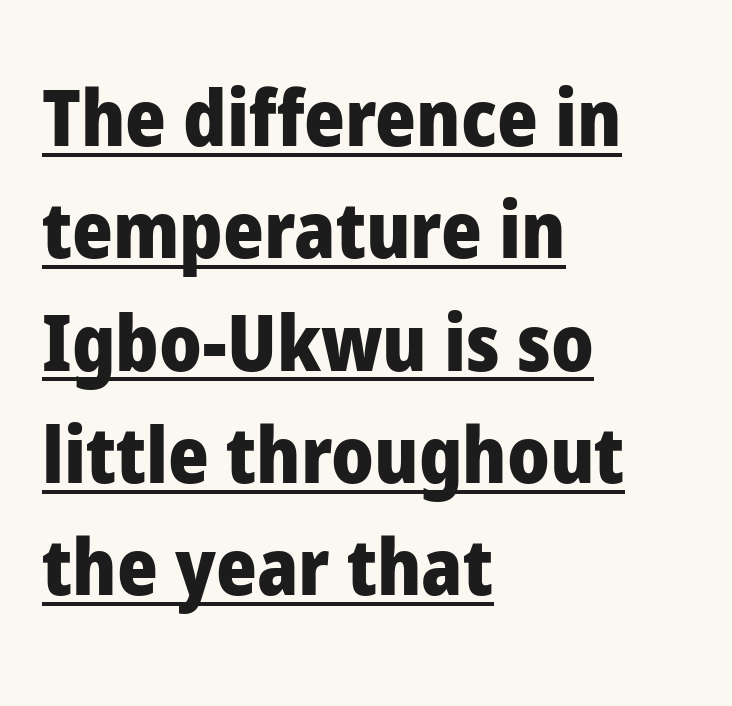
Q: Is the text bold? A: Yes.
Q: Is the text italic (slanted)? A: No, it is upright.
Q: Is the typeface a serif or a sans-serif typeface? A: Sans-serif.
Q: Is the text underlined? A: Yes.
Q: How is the paragraph aligned? A: Left-aligned.
Q: Is the spacing between letters normal or unusually wide? A: Normal.
Q: Is the spacing between lines tight, normal or loose? A: Normal.
Q: Width (condensed, normal, or wide)? A: Normal.
Q: Stroke contrast? A: Low.
Q: x-height? A: Medium.
Q: Monospaced? A: No.
